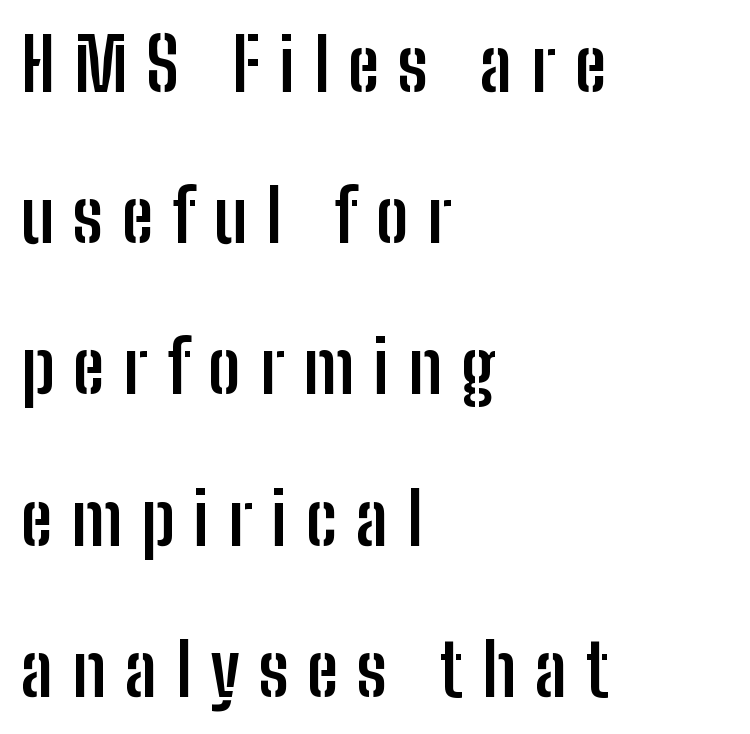
The image shows 72 px semibold, condensed sans-serif type, upright; set left-aligned, loose line spacing (2.1x), unusually wide letter spacing (+0.26 em), not underlined; low stroke contrast and a medium x-height.
